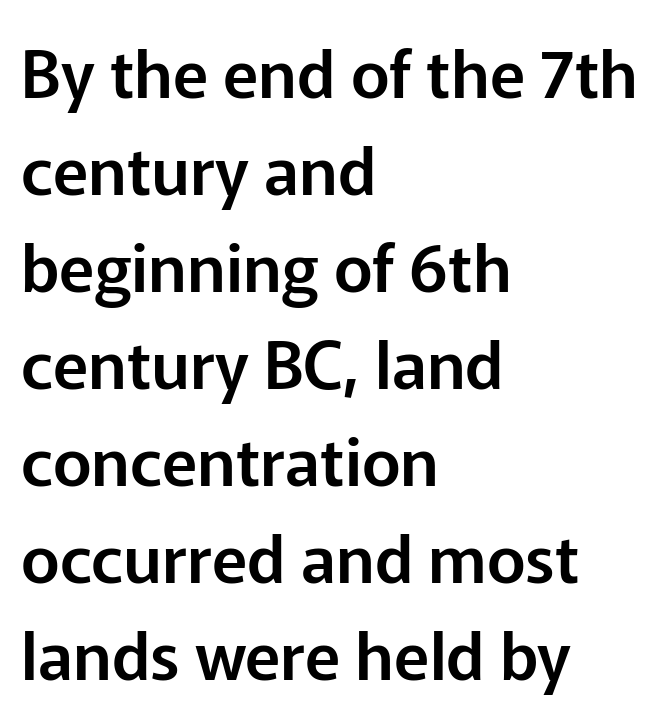
{"serif": "no", "italic": "no", "width": "normal", "stroke_contrast": "low", "x_height": "medium", "monospaced": "no", "underline": "no", "align": "left", "line_spacing": "normal", "line_spacing_ratio": 1.47, "letter_spacing": "normal", "letter_spacing_em": 0.0, "glyph_px": 66}
